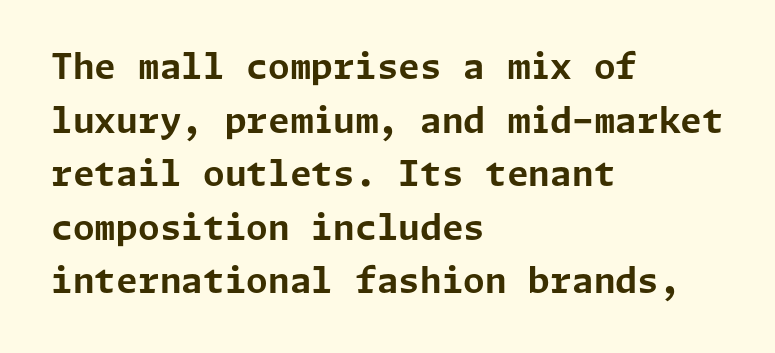
{"serif": "no", "italic": "no", "bold": "yes", "weight": "bold", "width": "normal", "stroke_contrast": "low", "x_height": "medium", "underline": "no", "align": "left", "line_spacing": "normal", "line_spacing_ratio": 1.53, "letter_spacing": "normal", "letter_spacing_em": 0.0, "glyph_px": 35}
